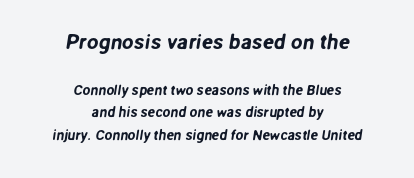
Q: Is the text underlined? A: No.
Q: How is the paragraph aligned? A: Centered.
Q: Is the spacing between letters normal or unusually wide? A: Normal.
Q: Is the spacing between lines tight, normal or loose? A: Normal.
Q: Which block of text is set in a larger size, the first (top) or the second (bottom)? A: The first (top) one.
